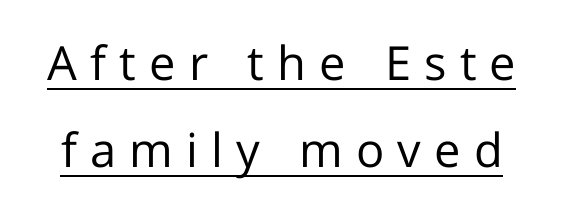
Classification — sans serif. Counters stay open thanks to moderate or lighter strokes. In terms of letterspacing, this is a distinctly airy, spread setting. Underline: present. Is there any slant? The stems are plumb.
